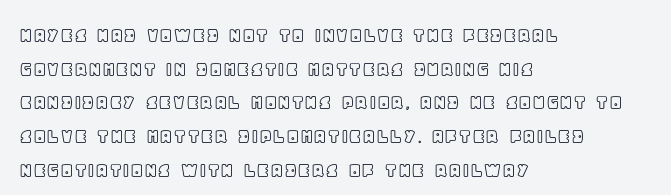
The image shows 22 px text type, upright; set left-aligned, normal line spacing (1.53x), normal letter spacing, not underlined.
